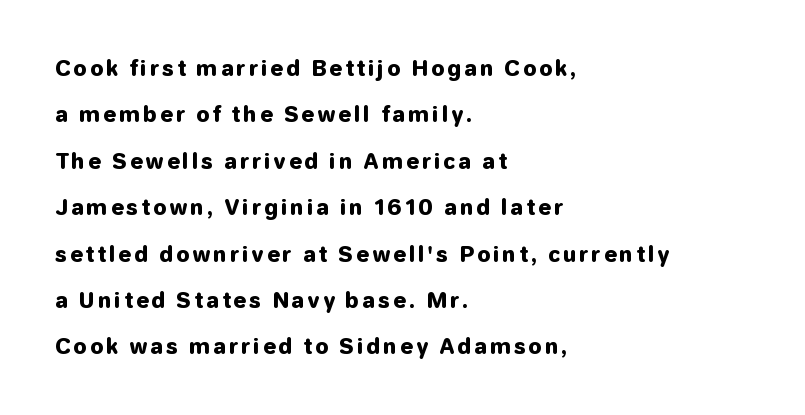
As a designer I'd log this as weight 700, bold. Line beginnings align vertically; line endings do not. Ascenders rise straight up at ninety degrees. Anything drawn beneath the words? Only blank space. Widely set lines give the paragraph a tall, airy silhouette.
